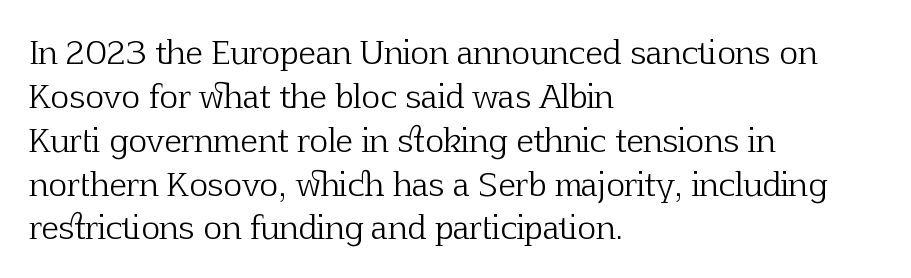
The image shows 32 px light serif type, upright; set left-aligned, normal line spacing (1.37x), normal letter spacing, not underlined; low stroke contrast and a medium x-height.
